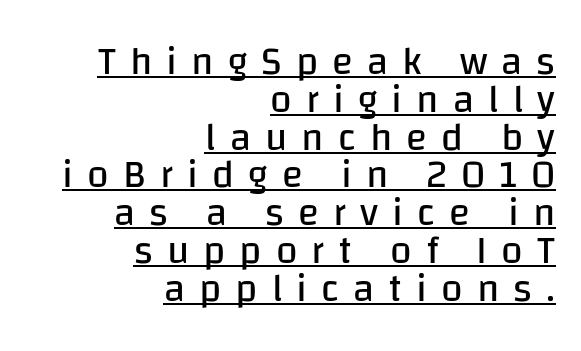
Q: Is the text bold? A: No.
Q: Is the text italic (slanted)? A: No, it is upright.
Q: Is the typeface a serif or a sans-serif typeface? A: Sans-serif.
Q: Is the text underlined? A: Yes.
Q: How is the paragraph aligned? A: Right-aligned.
Q: Is the spacing between letters normal or unusually wide? A: Unusually wide.
Q: Is the spacing between lines tight, normal or loose? A: Tight.
Q: Width (condensed, normal, or wide)? A: Normal.
Q: Stroke contrast? A: Low.
Q: x-height? A: Large.
Q: Monospaced? A: No.
